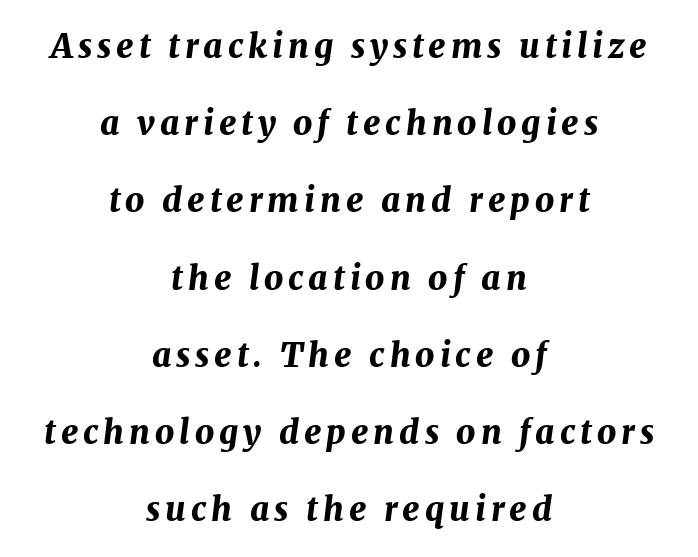
Q: Is the text bold? A: Yes.
Q: Is the text italic (slanted)? A: Yes, it leans right by about 7 degrees.
Q: Is the text underlined? A: No.
Q: How is the paragraph aligned? A: Centered.
Q: Is the spacing between lines tight, normal or loose? A: Loose.
Q: Width (condensed, normal, or wide)? A: Normal.
Q: Stroke contrast? A: Medium.
Q: x-height? A: Medium.
Q: Monospaced? A: No.
